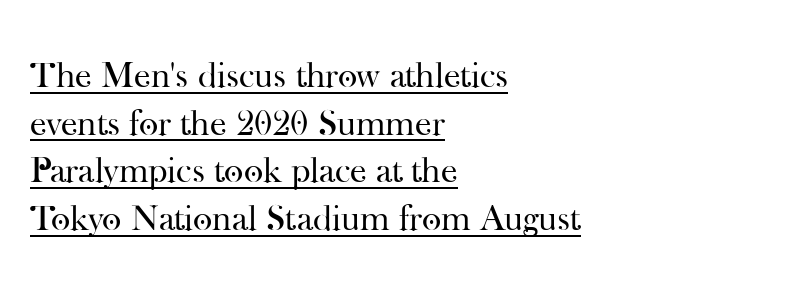
Evenly set lines give the paragraph a standard silhouette. The lines in this sample share a left origin and differ only in where they stop. The letterforms sit at book weight or below. Type style note: has serifs. Do the characters align in a grid? No, the font is proportional.
